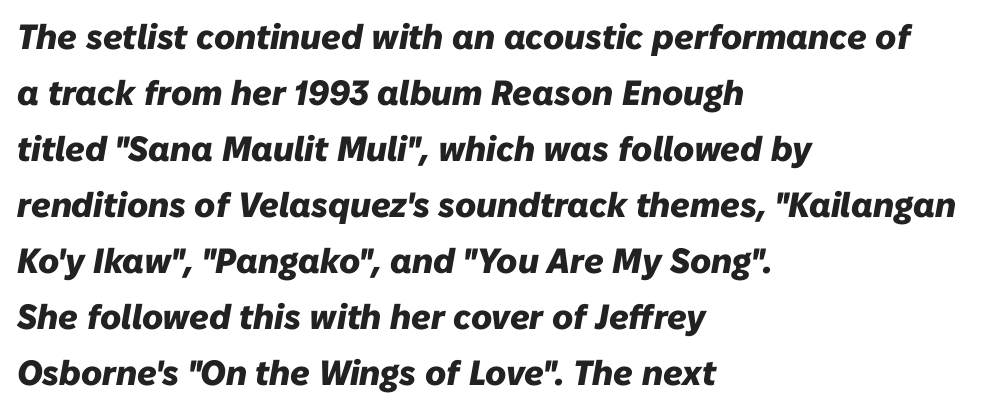
Q: Is the text bold? A: Yes.
Q: Is the text italic (slanted)? A: Yes, it leans right by about 10 degrees.
Q: Is the text underlined? A: No.
Q: How is the paragraph aligned? A: Left-aligned.
Q: Is the spacing between letters normal or unusually wide? A: Normal.
Q: Is the spacing between lines tight, normal or loose? A: Normal.
Q: Width (condensed, normal, or wide)? A: Normal.
Q: Stroke contrast? A: Low.
Q: x-height? A: Medium.
Q: Monospaced? A: No.
